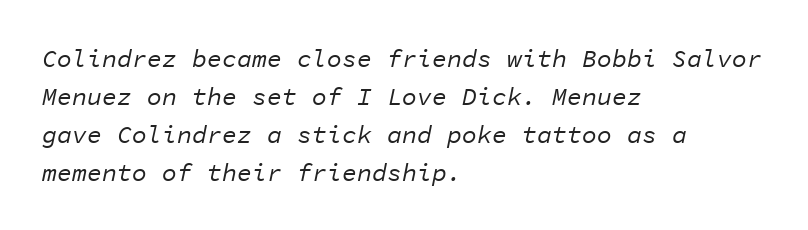
The text block is weighted toward the left margin, trailing off unevenly rightward. Regarding leading, the lines here are spaced in the standard way. Students, note that the glyphs here touch the page at normal intervals. Only glyphs here, with clear space below each row.
